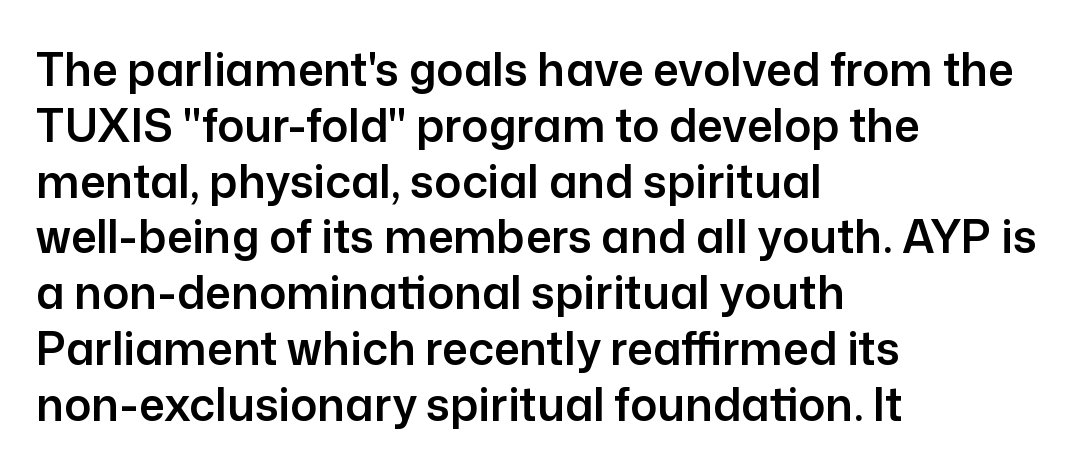
{"serif": "no", "italic": "no", "width": "normal", "stroke_contrast": "low", "x_height": "medium", "monospaced": "no", "underline": "no", "align": "left", "line_spacing_ratio": 1.24, "letter_spacing": "normal", "letter_spacing_em": 0.0, "glyph_px": 45}
